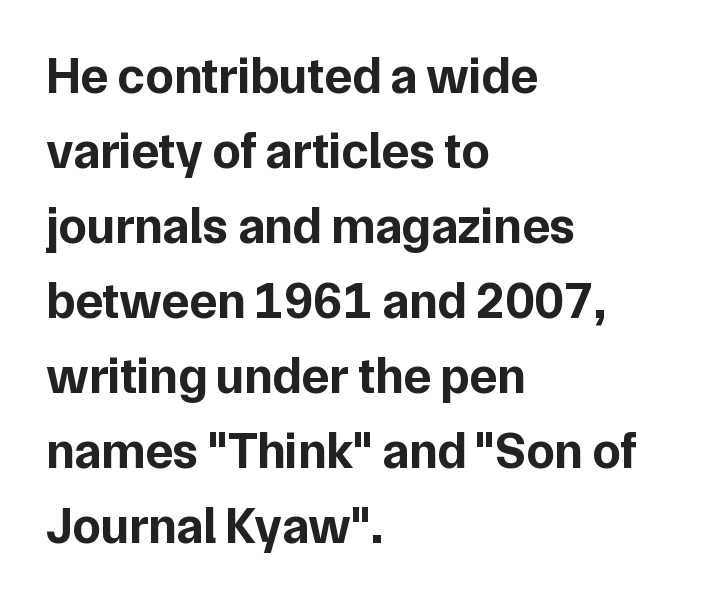
Q: Is the text bold? A: Yes.
Q: Is the text italic (slanted)? A: No, it is upright.
Q: Is the typeface a serif or a sans-serif typeface? A: Sans-serif.
Q: Is the text underlined? A: No.
Q: How is the paragraph aligned? A: Left-aligned.
Q: Is the spacing between letters normal or unusually wide? A: Normal.
Q: Is the spacing between lines tight, normal or loose? A: Normal.
Q: Width (condensed, normal, or wide)? A: Normal.
Q: Stroke contrast? A: Low.
Q: x-height? A: Medium.
Q: Monospaced? A: No.
